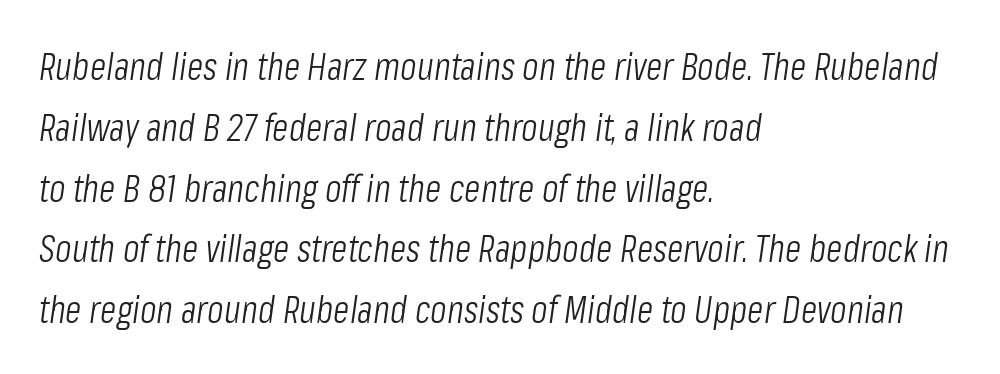
{"italic": "yes", "lean": "right", "slant_degrees": 8, "bold": "no", "weight": "light", "width": "condensed", "stroke_contrast": "low", "x_height": "medium", "monospaced": "no", "underline": "no", "align": "left", "line_spacing": "normal", "line_spacing_ratio": 1.6, "letter_spacing": "normal", "letter_spacing_em": 0.0, "glyph_px": 38}
